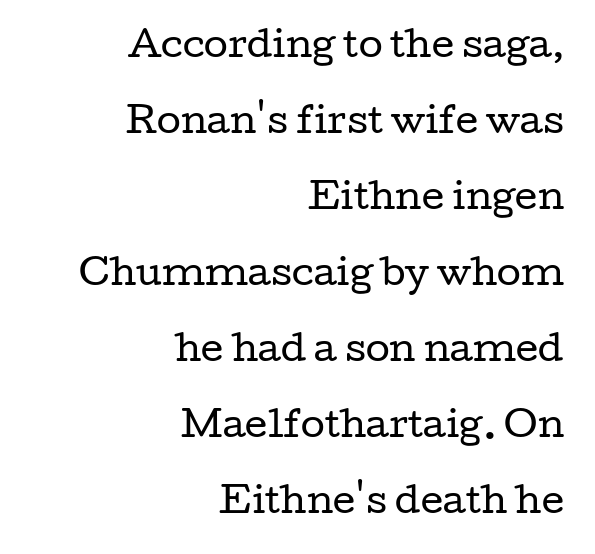
Compared with a typical body face, this is equally light or lighter still. A typesetter would call this zero additional tracking. Unlike a clean sans, this face finishes its strokes with serifs. The space beneath each line is pristine and unruled. The passage shown is typed in a proportional face where columns would drift.
